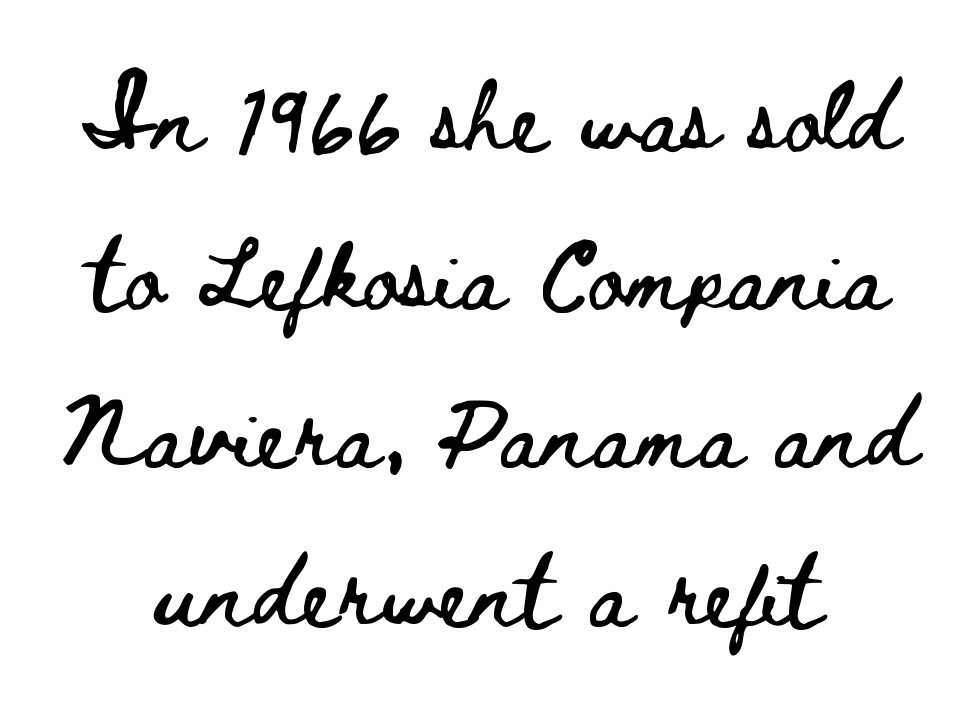
The image shows 70 px wide type; set loose line spacing (2.26x), normal letter spacing, not underlined; low stroke contrast and a small x-height.
